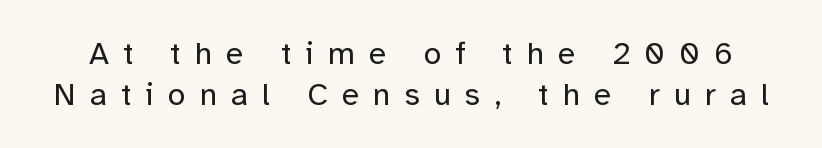
{"serif": "no", "italic": "no", "bold": "no", "weight": "regular", "width": "normal", "stroke_contrast": "low", "x_height": "medium", "monospaced": "no", "underline": "no", "line_spacing": "normal", "line_spacing_ratio": 1.28, "letter_spacing": "wide", "letter_spacing_em": 0.44, "glyph_px": 32}
